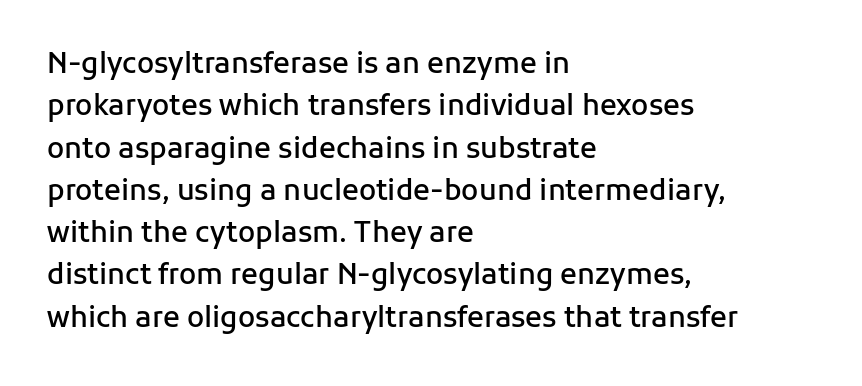
How are the letters spaced? Ordinarily, with no added tracking. This rendering features lettering with no underline. Note the varied advance widths — an 'i' is clearly narrower than an 'm'. These lines were composed using upright roman letters. A semibold gives these letters moderate extra thickness, short of bold.
